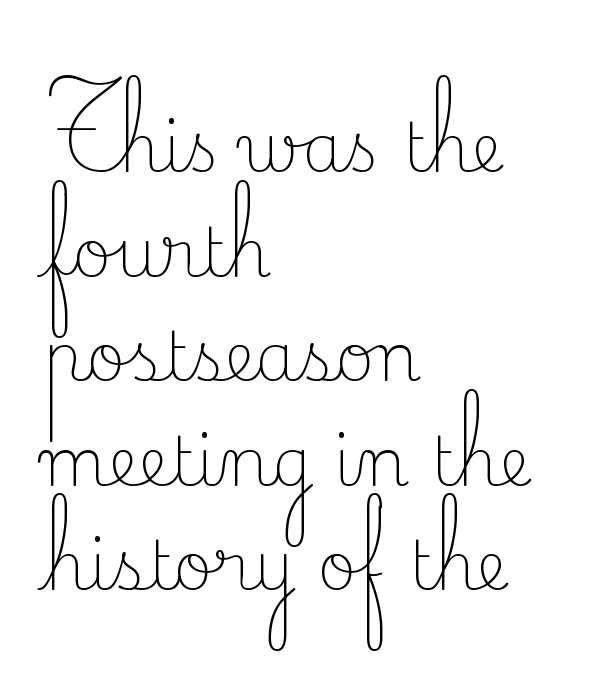
{"serif": "yes", "italic": "no", "bold": "no", "weight": "light", "width": "normal", "stroke_contrast": "low", "x_height": "small", "monospaced": "no", "underline": "no", "align": "left", "line_spacing": "normal", "line_spacing_ratio": 1.56, "letter_spacing": "normal", "letter_spacing_em": 0.0, "glyph_px": 67}
